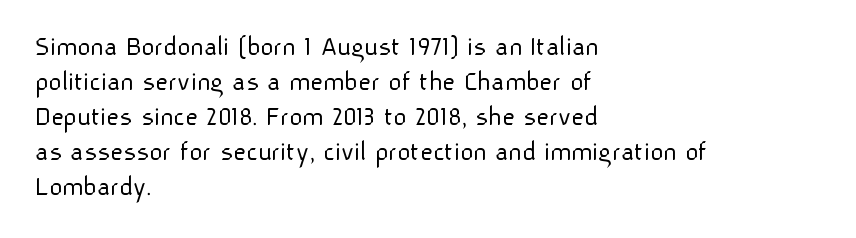
The vertical gap from one line to the next is medium. Each line starts at the same left margin while the right side varies. Anything drawn beneath the words? Only blank space. Look at the bottom of the vertical strokes: they stop flat, with no serifs. The letters stand upright; this is a roman face. Bold? No — there's no thickening of the strokes.
